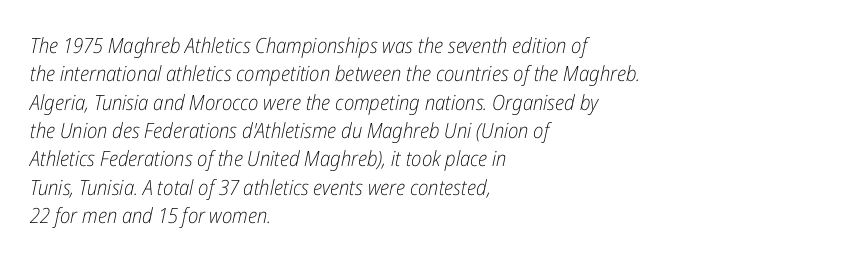
Q: Is the text bold? A: No.
Q: Is the text italic (slanted)? A: Yes, it leans right by about 12 degrees.
Q: Is the text underlined? A: No.
Q: How is the paragraph aligned? A: Left-aligned.
Q: Is the spacing between letters normal or unusually wide? A: Normal.
Q: Is the spacing between lines tight, normal or loose? A: Normal.
